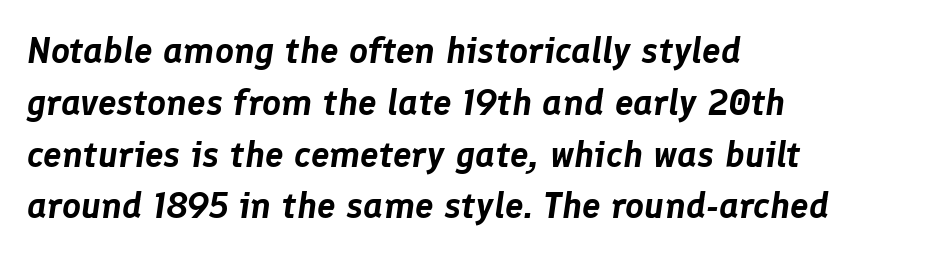
The image shows 37 px text type, italic (leaning right); set left-aligned, normal line spacing (1.4x), normal letter spacing, not underlined; low stroke contrast and a medium x-height.
